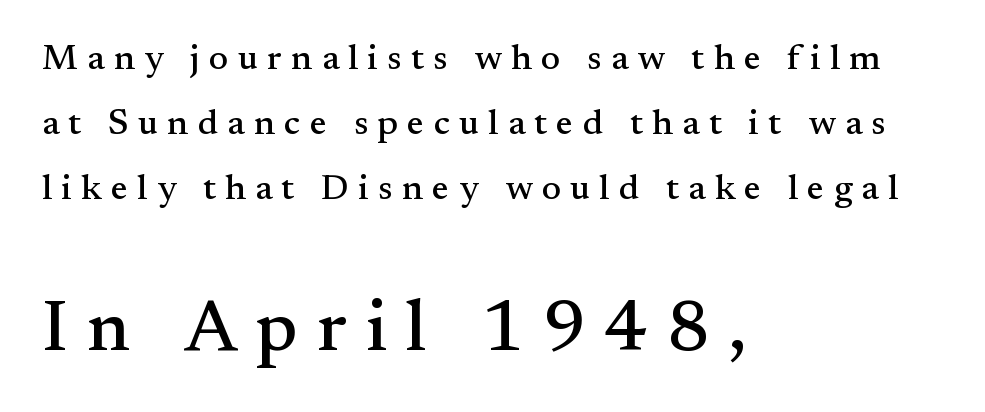
Q: Is the text italic (slanted)? A: No, it is upright.
Q: Is the typeface a serif or a sans-serif typeface? A: Serif.
Q: Is the text underlined? A: No.
Q: How is the paragraph aligned? A: Left-aligned.
Q: Is the spacing between letters normal or unusually wide? A: Unusually wide.
Q: Which block of text is set in a larger size, the first (top) or the second (bottom)? A: The second (bottom) one.
Q: Width (condensed, normal, or wide)? A: Normal.
Q: Stroke contrast? A: Medium.
Q: x-height? A: Small.
Q: Monospaced? A: No.
